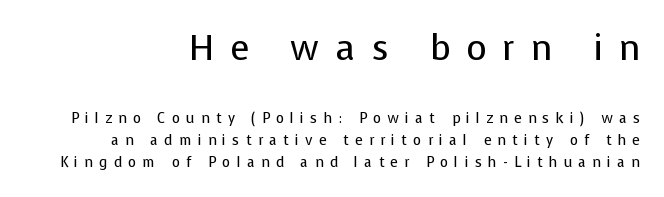
{"serif": "no", "italic": "no", "bold": "no", "weight": "regular", "width": "normal", "stroke_contrast": "low", "x_height": "medium", "monospaced": "no", "underline": "no", "align": "right", "line_spacing": "normal", "line_spacing_ratio": 1.59, "letter_spacing": "wide", "letter_spacing_em": 0.45, "larger_block": "first", "size_ratio": 2.5, "glyph_px": 35}
